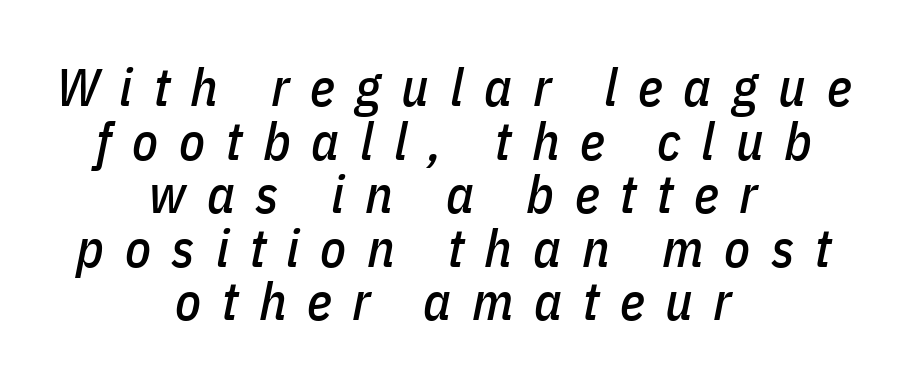
Q: Is the text italic (slanted)? A: Yes, it leans right by about 11 degrees.
Q: Is the text underlined? A: No.
Q: How is the paragraph aligned? A: Centered.
Q: Is the spacing between letters normal or unusually wide? A: Unusually wide.
Q: Is the spacing between lines tight, normal or loose? A: Tight.
Q: Width (condensed, normal, or wide)? A: Condensed.
Q: Stroke contrast? A: Low.
Q: x-height? A: Medium.
Q: Monospaced? A: No.
